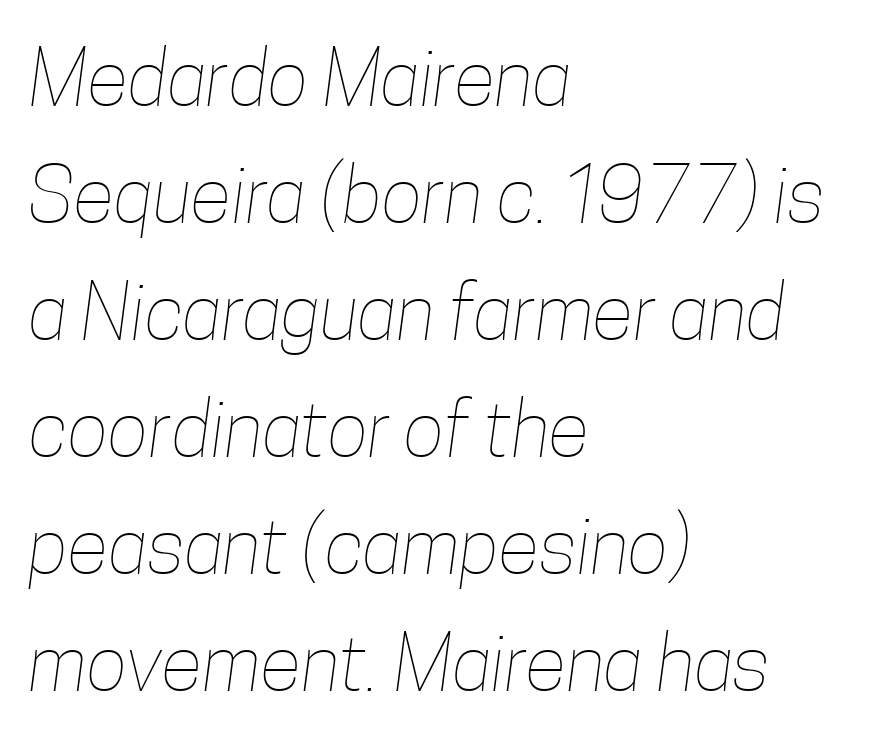
Q: Is the text bold? A: No.
Q: Is the text underlined? A: No.
Q: How is the paragraph aligned? A: Left-aligned.
Q: Is the spacing between letters normal or unusually wide? A: Normal.
Q: Is the spacing between lines tight, normal or loose? A: Normal.
Q: Width (condensed, normal, or wide)? A: Condensed.
Q: Stroke contrast? A: Low.
Q: x-height? A: Medium.
Q: Monospaced? A: No.
